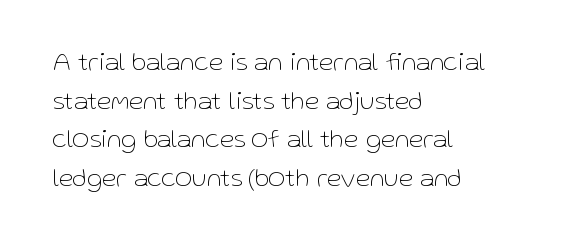
Q: Is the text bold? A: No.
Q: Is the text italic (slanted)? A: No, it is upright.
Q: Is the text underlined? A: No.
Q: How is the paragraph aligned? A: Left-aligned.
Q: Is the spacing between letters normal or unusually wide? A: Normal.
Q: Is the spacing between lines tight, normal or loose? A: Normal.
